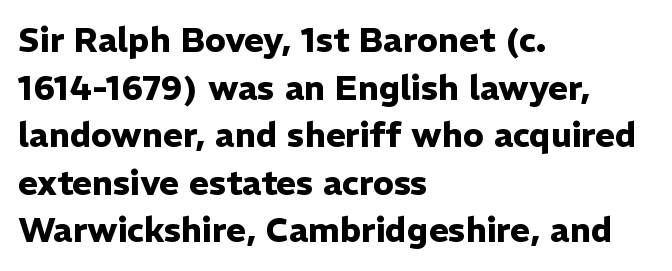
{"serif": "no", "italic": "no", "bold": "yes", "weight": "heavy", "width": "normal", "stroke_contrast": "low", "x_height": "medium", "monospaced": "no", "underline": "no", "align": "left", "line_spacing": "normal", "line_spacing_ratio": 1.4, "letter_spacing": "normal", "letter_spacing_em": 0.0, "glyph_px": 34}
